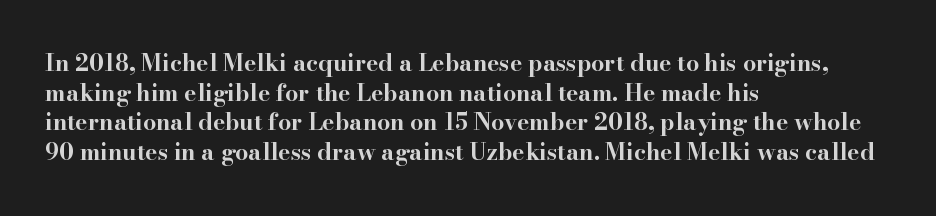
Is there any slant? The stems are plumb. Nothing unusual about the tracking: characters are spaced as the font intends. These words are printed bold, with thick strokes throughout. Evenly set lines give the paragraph a standard silhouette.
